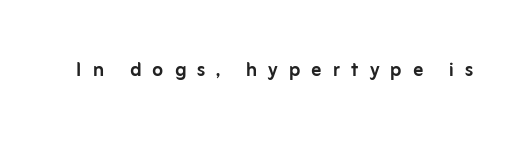
Beneath every word, the page is bare. Quick note: not italic, upright. This rendering widens character spacing well past its baseline value.
